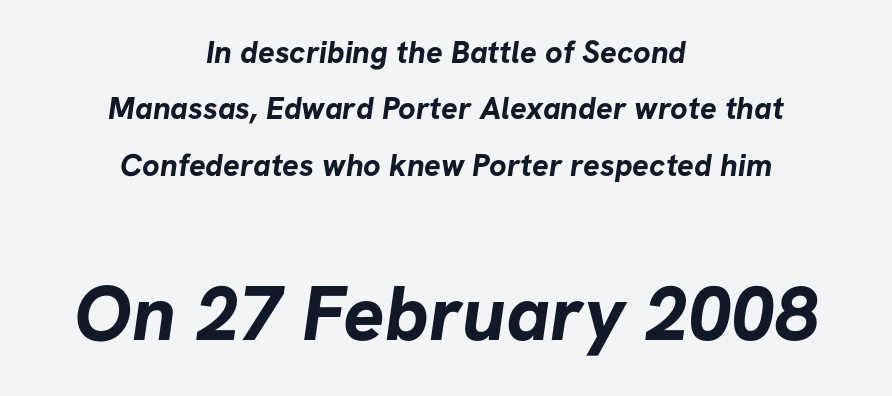
How heavy is the stroke? Heavy — this is a bold. Block two is the big one; block one sits smaller above it. The passage shown is typed in a proportional face where columns would drift. Descenders hang freely into open space.
